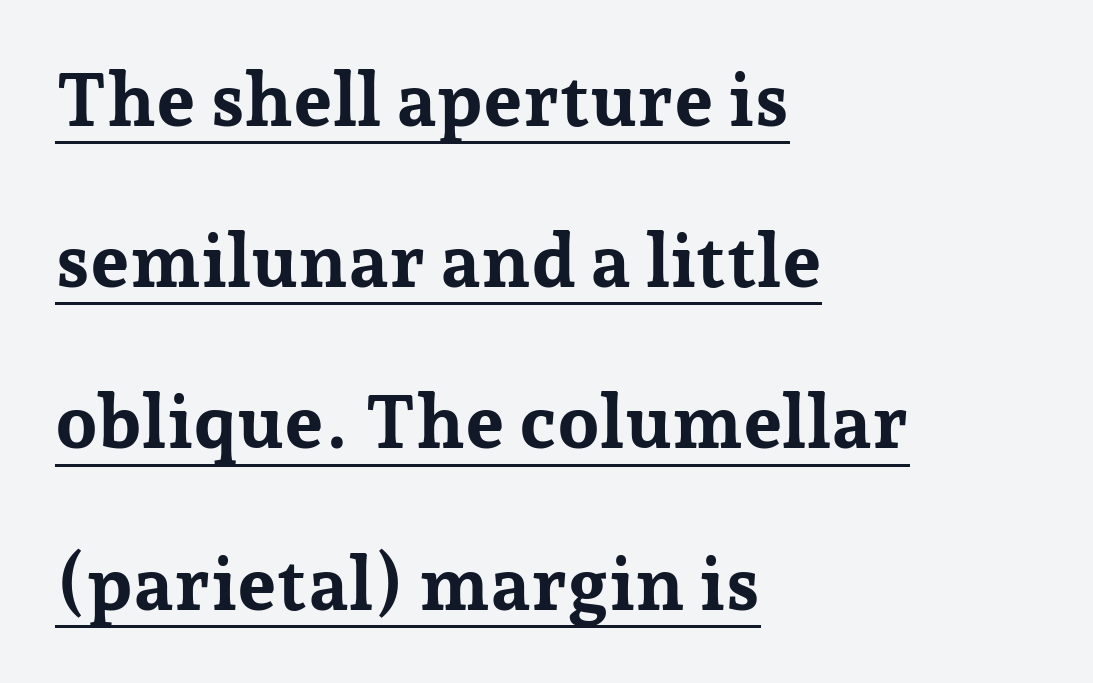
Q: Is the text bold? A: Yes.
Q: Is the text italic (slanted)? A: No, it is upright.
Q: Is the typeface a serif or a sans-serif typeface? A: Serif.
Q: Is the text underlined? A: Yes.
Q: How is the paragraph aligned? A: Left-aligned.
Q: Is the spacing between letters normal or unusually wide? A: Normal.
Q: Is the spacing between lines tight, normal or loose? A: Loose.
Q: Width (condensed, normal, or wide)? A: Normal.
Q: Stroke contrast? A: Low.
Q: x-height? A: Medium.
Q: Monospaced? A: No.
